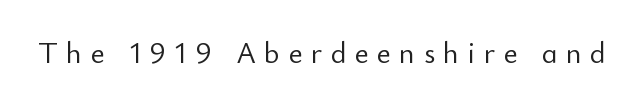
The characters display no serif detailing; their extremities are plain. Varying glyph widths throughout — classic text-font behaviour. No extra ink here — the face is not bold. The words here are not underlined. The lettering holds an erect, upright posture throughout. Tracking here is generous; glyphs stand well apart from one another.
